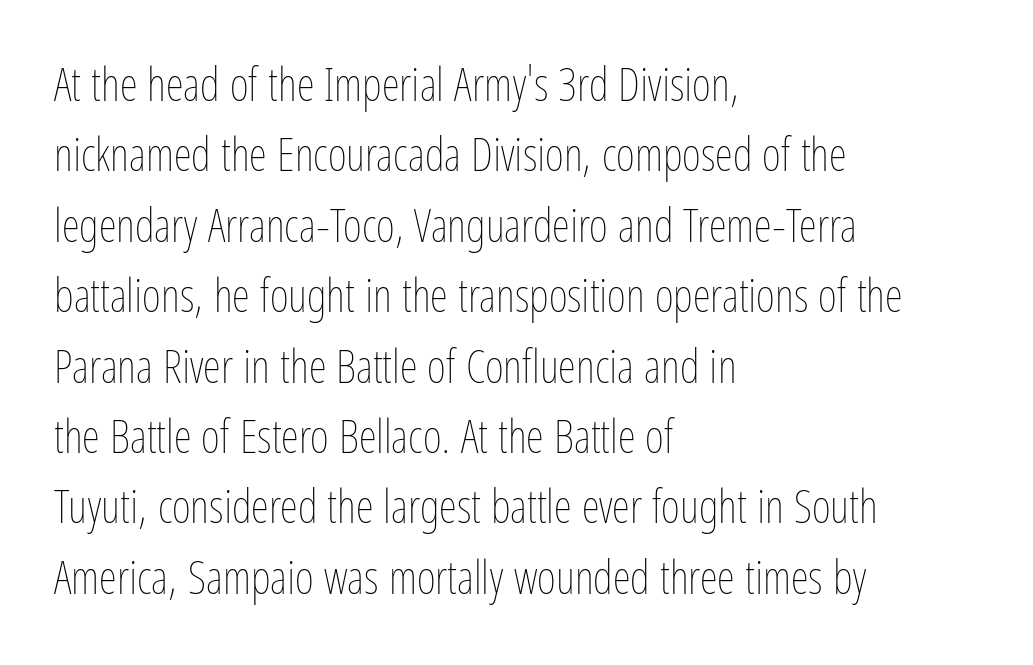
{"italic": "no", "bold": "no", "weight": "thin", "width": "condensed", "stroke_contrast": "low", "x_height": "medium", "monospaced": "no", "underline": "no", "align": "left", "line_spacing": "normal", "line_spacing_ratio": 1.53, "letter_spacing": "normal", "letter_spacing_em": 0.0, "glyph_px": 46}
